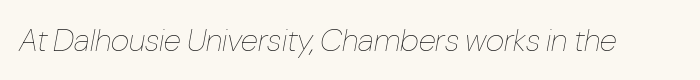
Style check: oblique. The rendering uses natural spacing where letterforms have individual widths. The font is comparable to plain body text, perhaps lighter. The space beneath each line is pristine and unruled. This rendering leaves character spacing at its baseline value.
